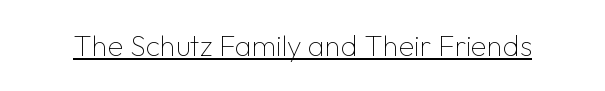
{"serif": "no", "italic": "no", "bold": "no", "weight": "thin", "width": "normal", "stroke_contrast": "low", "x_height": "medium", "monospaced": "no", "underline": "yes", "letter_spacing": "normal", "letter_spacing_em": 0.0, "glyph_px": 29}
